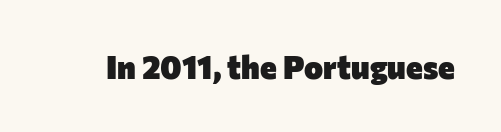
The image shows 32 px heavy sans-serif type, upright; set normal letter spacing, not underlined; low stroke contrast and a medium x-height.
